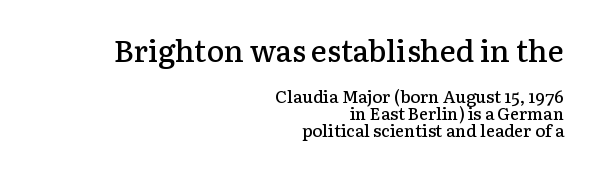
A clean baseline with only descenders dipping below it. In terms of posture, this sample is upright. Students, this is semibold: more ink than regular, less than bold. Scale decreases going downward across the two blocks. Stroke terminals: seriffed. Regarding leading, the lines here are crowded together.
